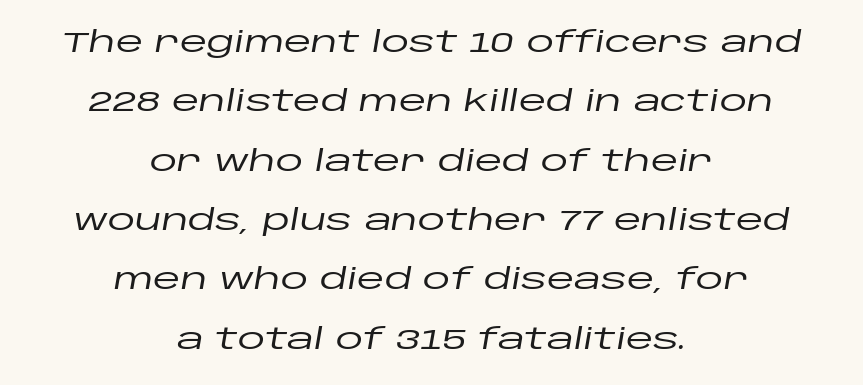
{"italic": "yes", "lean": "right", "slant_degrees": 10, "width": "wide", "stroke_contrast": "low", "x_height": "large", "monospaced": "no", "underline": "no", "align": "center", "line_spacing": "loose", "line_spacing_ratio": 2.12, "letter_spacing": "normal", "letter_spacing_em": 0.0, "glyph_px": 28}
